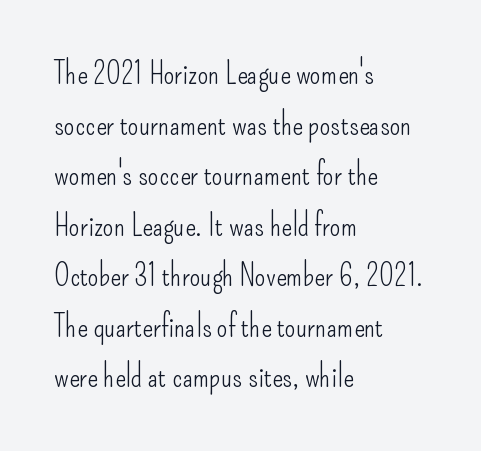
There is no visible air inserted between adjacent glyphs. Whoever set this chose a conventional vertical rhythm. Alignment: flush left. The designer went with a sans here, leaving each stem footless. Upright lettering throughout. Weight: regular or lighter.
